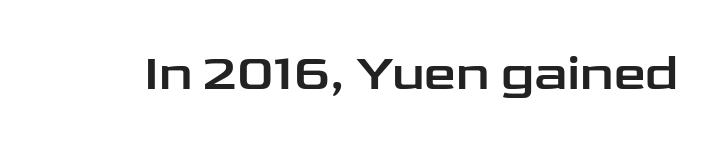
Q: Is the text italic (slanted)? A: No, it is upright.
Q: Is the typeface a serif or a sans-serif typeface? A: Sans-serif.
Q: Is the text underlined? A: No.
Q: Is the spacing between letters normal or unusually wide? A: Normal.
Q: Width (condensed, normal, or wide)? A: Wide.
Q: Stroke contrast? A: Low.
Q: x-height? A: Medium.
Q: Monospaced? A: No.
